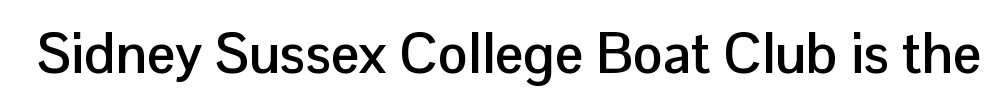
The image shows 56 px semibold sans-serif type, upright; set normal letter spacing, not underlined; low stroke contrast and a medium x-height.
